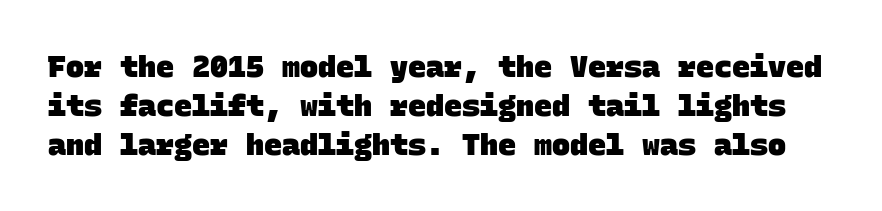
Q: Is the text bold? A: Yes.
Q: Is the typeface a serif or a sans-serif typeface? A: Sans-serif.
Q: Is the text underlined? A: No.
Q: Is the spacing between letters normal or unusually wide? A: Normal.
Q: Is the spacing between lines tight, normal or loose? A: Normal.
Q: Width (condensed, normal, or wide)? A: Normal.
Q: Stroke contrast? A: Low.
Q: x-height? A: Large.
Q: Monospaced? A: Yes.
